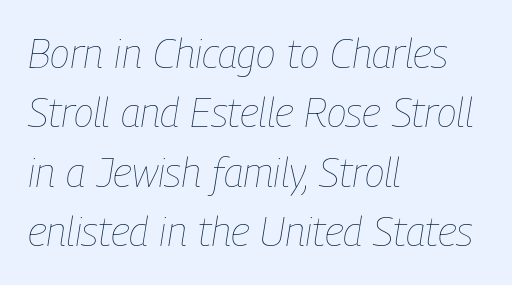
The image shows 41 px thin, condensed type, italic (leaning right); set left-aligned, normal line spacing (1.45x), normal letter spacing, not underlined; low stroke contrast and a medium x-height.
